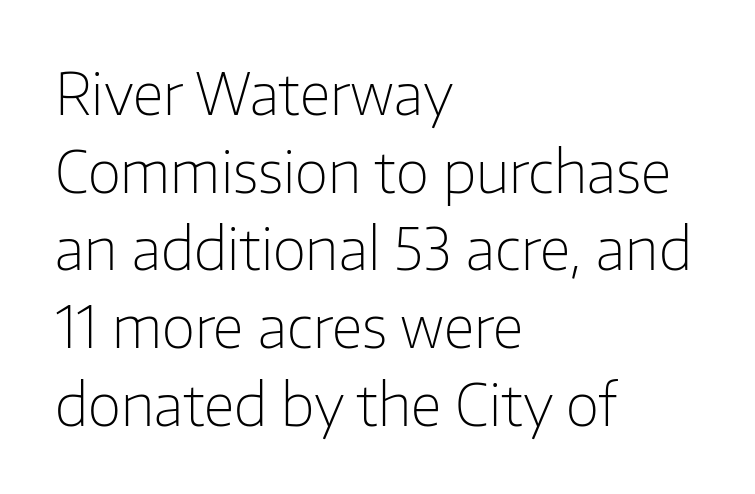
This rendering leaves character spacing at its baseline value. The passage shown stacks its lines at a standard gap. The rendering shows plain stroke endings on the letterforms — a sans-serif design. A student would call this left alignment; a typographer would say flush left, rag right. You could not count columns in this text — the font is proportionally spaced. Tall strokes in this sample are plumb rather than angled.
